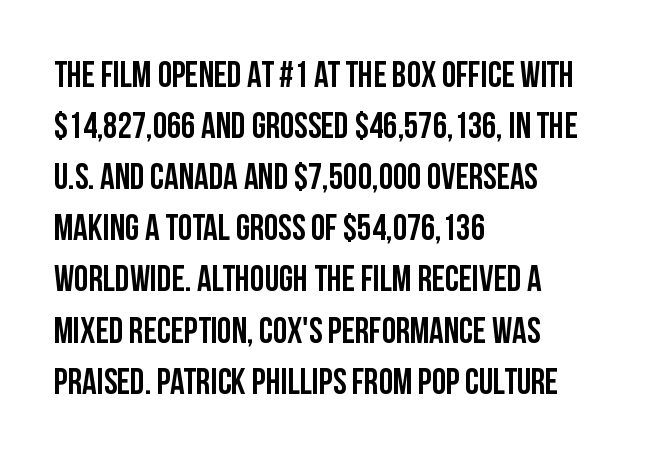
{"serif": "no", "italic": "no", "bold": "yes", "weight": "semibold", "width": "condensed", "stroke_contrast": "low", "x_height": "large", "monospaced": "no", "underline": "no", "align": "left", "line_spacing": "normal", "line_spacing_ratio": 1.42, "letter_spacing": "normal", "letter_spacing_em": 0.0, "glyph_px": 36}
